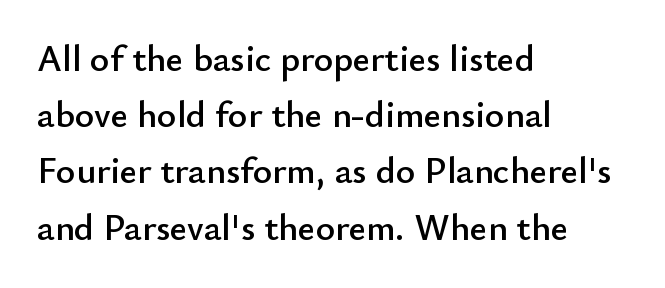
{"serif": "no", "italic": "no", "width": "normal", "stroke_contrast": "low", "x_height": "small", "monospaced": "no", "underline": "no", "align": "left", "line_spacing": "normal", "line_spacing_ratio": 1.52, "letter_spacing": "normal", "letter_spacing_em": 0.0, "glyph_px": 37}
